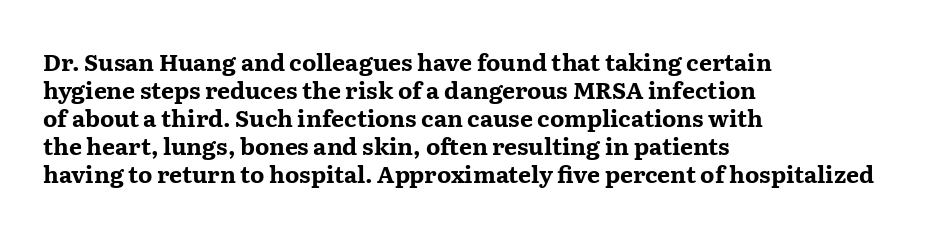
{"italic": "no", "bold": "yes", "underline": "no", "align": "left", "line_spacing_ratio": 1.22, "letter_spacing": "normal", "letter_spacing_em": 0.0, "glyph_px": 23}
